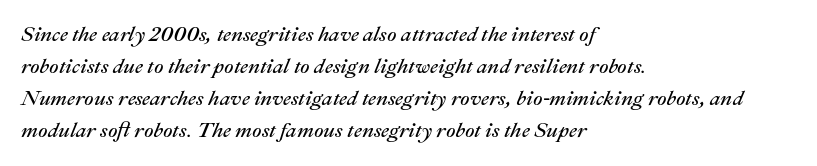
Q: Is the text bold? A: No.
Q: Is the text italic (slanted)? A: Yes, it leans right by about 22 degrees.
Q: Is the text underlined? A: No.
Q: How is the paragraph aligned? A: Left-aligned.
Q: Is the spacing between letters normal or unusually wide? A: Normal.
Q: Is the spacing between lines tight, normal or loose? A: Normal.
